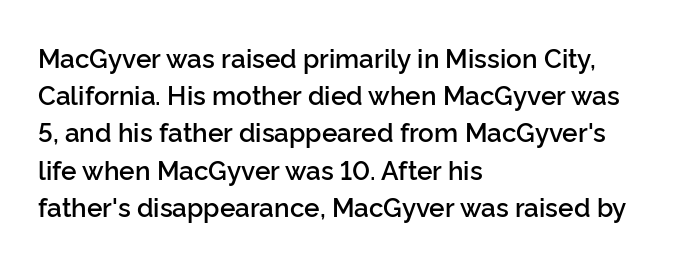
The strokes are fattened partway — semibold, not bold. The rendering uses a moderate line-height, typical for paragraphs. This sample uses plain, unmodified letter spacing. Any mark beneath the type? The region is blank.
